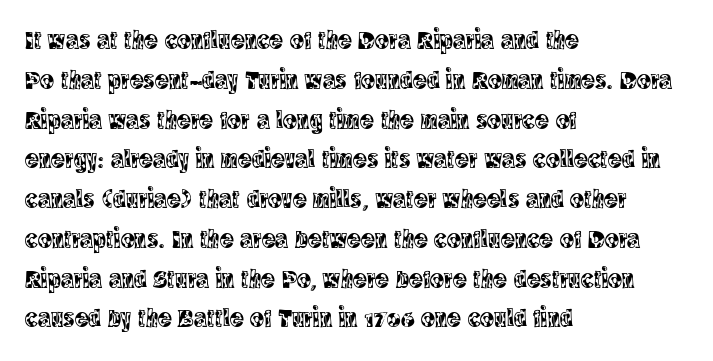
Q: Is the text italic (slanted)? A: No, it is upright.
Q: Is the text underlined? A: No.
Q: How is the paragraph aligned? A: Left-aligned.
Q: Is the spacing between letters normal or unusually wide? A: Normal.
Q: Is the spacing between lines tight, normal or loose? A: Normal.
